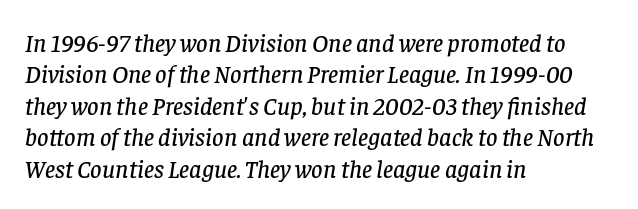
The image shows 25 px text type, italic (leaning right); set left-aligned, normal line spacing (1.26x), normal letter spacing, not underlined.
